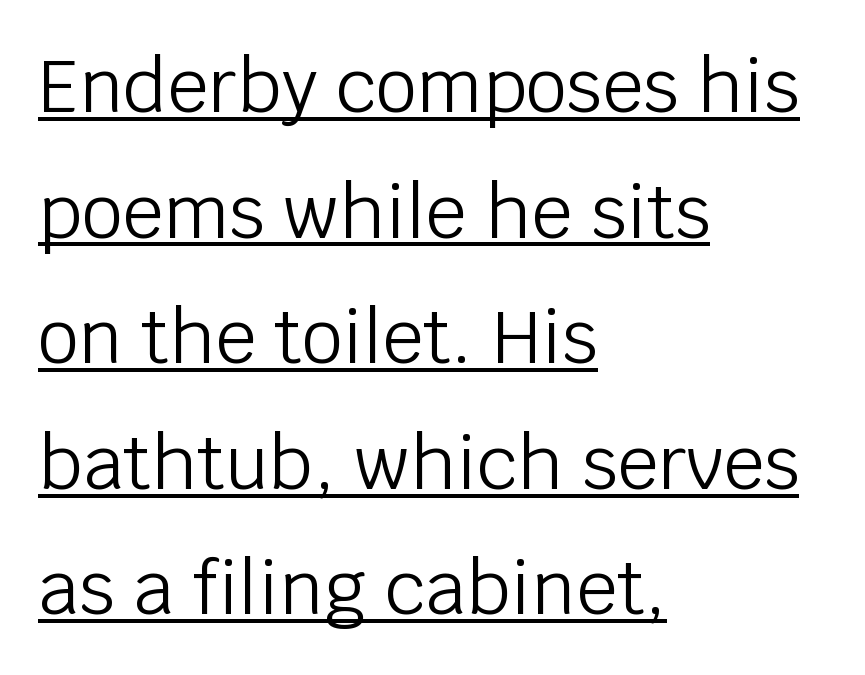
{"serif": "no", "italic": "no", "bold": "no", "weight": "light", "width": "normal", "stroke_contrast": "low", "x_height": "large", "monospaced": "no", "underline": "yes", "align": "left", "line_spacing_ratio": 1.72, "letter_spacing": "normal", "letter_spacing_em": 0.0, "glyph_px": 73}
